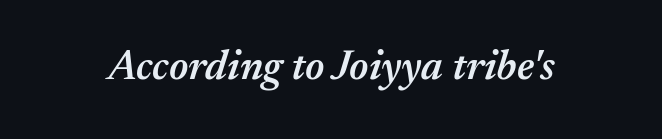
Q: Is the text bold? A: Semi-bold.
Q: Is the text italic (slanted)? A: Yes, it leans right by about 17 degrees.
Q: Is the text underlined? A: No.
Q: Is the spacing between letters normal or unusually wide? A: Normal.
Q: Width (condensed, normal, or wide)? A: Normal.
Q: Stroke contrast? A: Medium.
Q: x-height? A: Medium.
Q: Monospaced? A: No.
